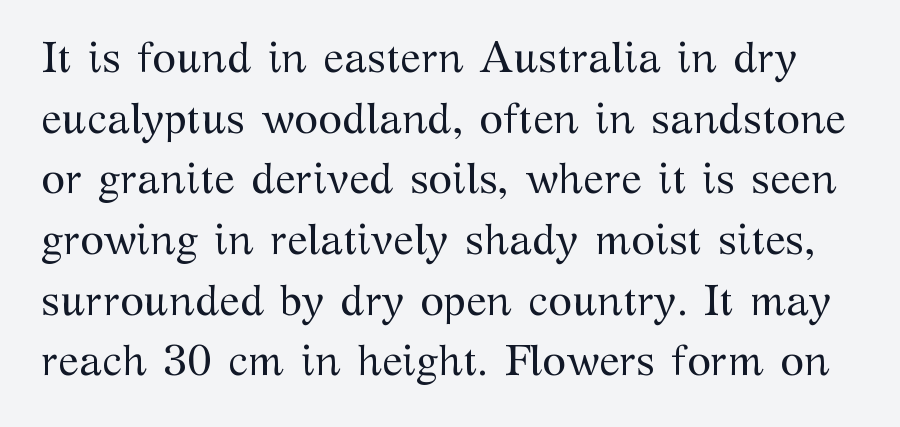
Q: Is the text bold? A: No.
Q: Is the text italic (slanted)? A: No, it is upright.
Q: Is the typeface a serif or a sans-serif typeface? A: Serif.
Q: Is the text underlined? A: No.
Q: Is the spacing between letters normal or unusually wide? A: Normal.
Q: Is the spacing between lines tight, normal or loose? A: Normal.
Q: Width (condensed, normal, or wide)? A: Normal.
Q: Stroke contrast? A: Medium.
Q: x-height? A: Medium.
Q: Monospaced? A: No.
